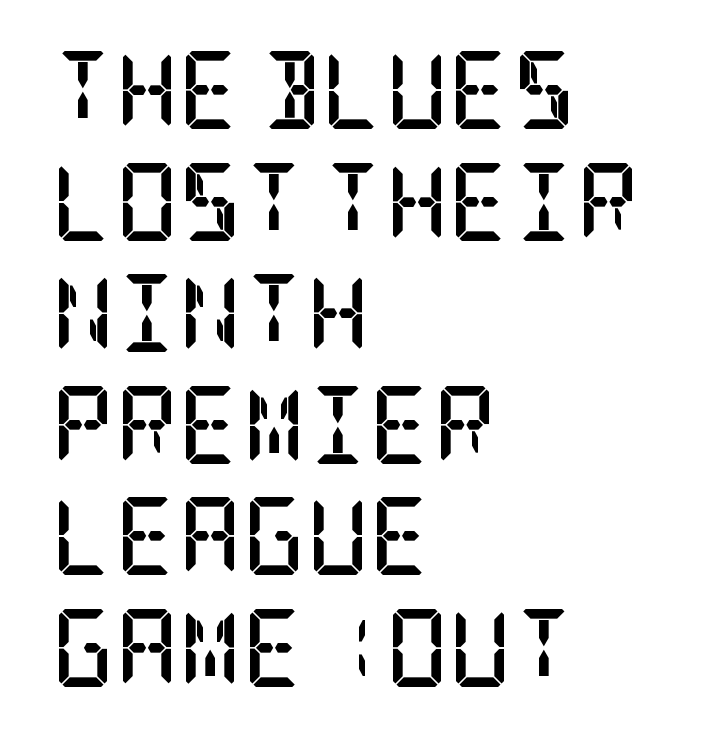
Q: Is the text bold? A: Yes.
Q: Is the text italic (slanted)? A: No, it is upright.
Q: Is the typeface a serif or a sans-serif typeface? A: Serif.
Q: Is the text underlined? A: No.
Q: How is the paragraph aligned? A: Left-aligned.
Q: Is the spacing between letters normal or unusually wide? A: Normal.
Q: Is the spacing between lines tight, normal or loose? A: Normal.
Q: Width (condensed, normal, or wide)? A: Condensed.
Q: Stroke contrast? A: Low.
Q: x-height? A: Large.
